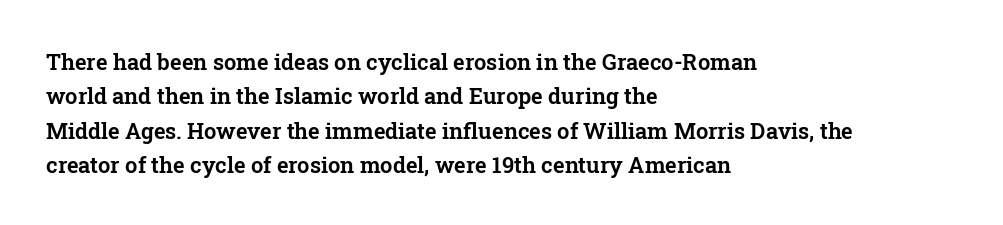
The image shows 22 px text type, upright; set left-aligned, normal line spacing (1.56x), normal letter spacing, not underlined.
